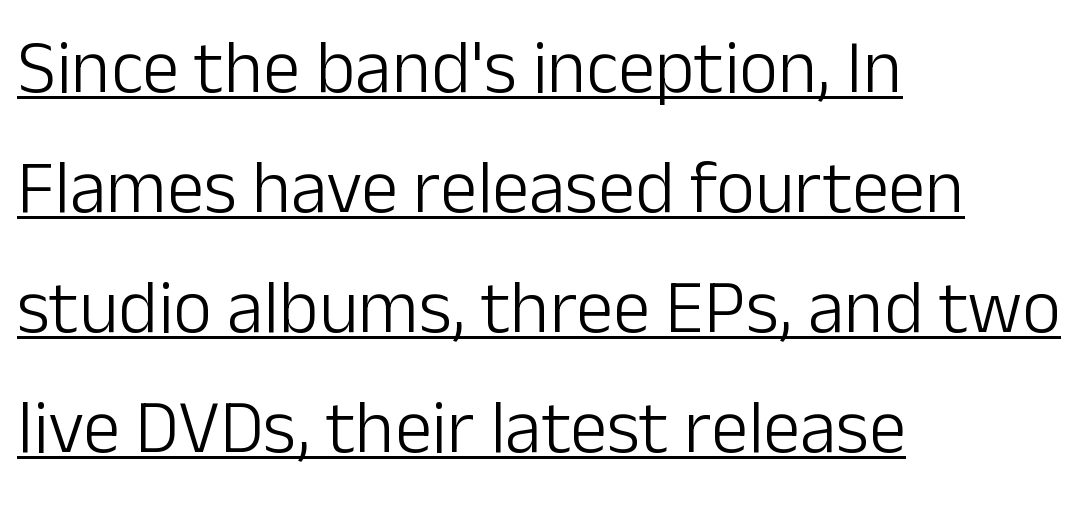
{"serif": "no", "italic": "no", "bold": "no", "weight": "light", "width": "normal", "stroke_contrast": "low", "x_height": "medium", "monospaced": "no", "underline": "yes", "align": "left", "line_spacing": "normal", "line_spacing_ratio": 1.6, "letter_spacing": "normal", "letter_spacing_em": 0.0, "glyph_px": 75}
